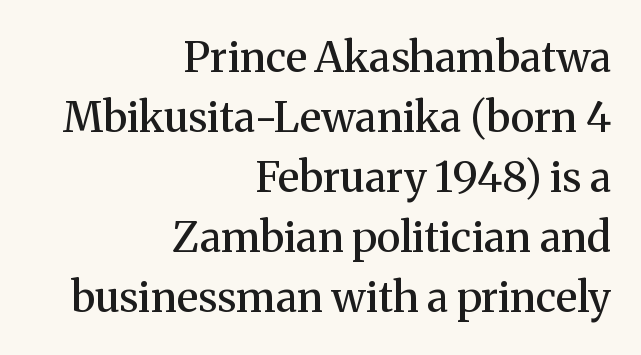
Q: Is the text bold? A: Semi-bold.
Q: Is the text italic (slanted)? A: No, it is upright.
Q: Is the typeface a serif or a sans-serif typeface? A: Serif.
Q: Is the text underlined? A: No.
Q: How is the paragraph aligned? A: Right-aligned.
Q: Is the spacing between letters normal or unusually wide? A: Normal.
Q: Is the spacing between lines tight, normal or loose? A: Normal.
Q: Width (condensed, normal, or wide)? A: Normal.
Q: Stroke contrast? A: Medium.
Q: x-height? A: Medium.
Q: Monospaced? A: No.
